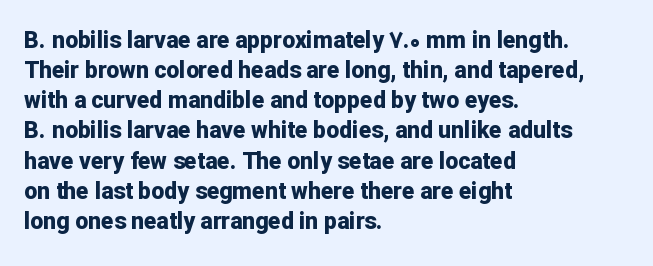
The image shows 23 px bold type, upright; set left-aligned, normal line spacing (1.31x), normal letter spacing, not underlined.
